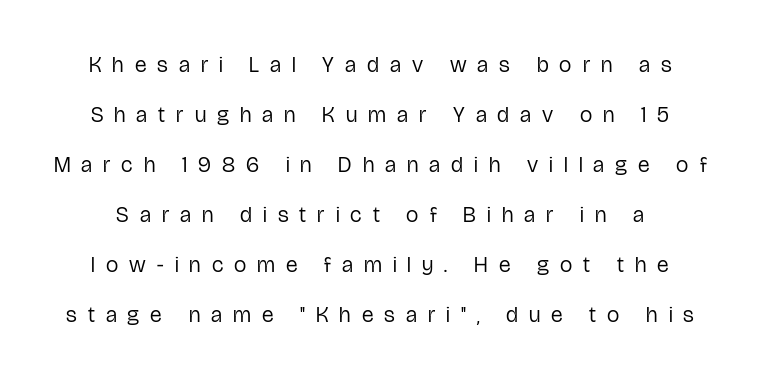
Q: Is the text bold? A: No.
Q: Is the text italic (slanted)? A: No, it is upright.
Q: Is the text underlined? A: No.
Q: Is the spacing between letters normal or unusually wide? A: Unusually wide.
Q: Is the spacing between lines tight, normal or loose? A: Loose.
